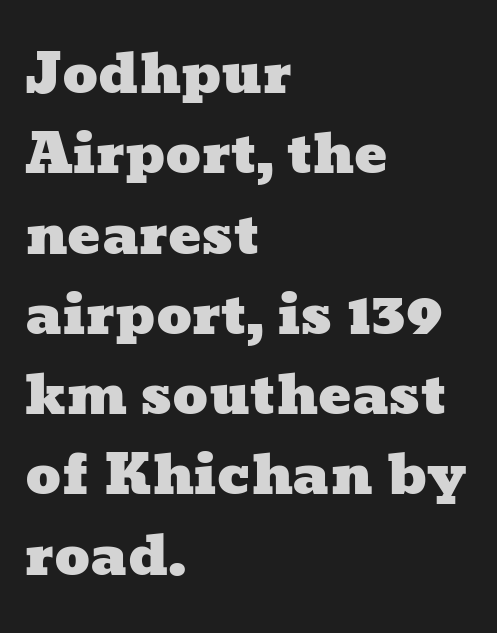
Vertical spacing — default. Quick note: underline off. The rendering uses natural spacing where letterforms have individual widths. Compared with a centered layout, this one pins lines to the left instead. This rendering leaves character spacing at its baseline value.
